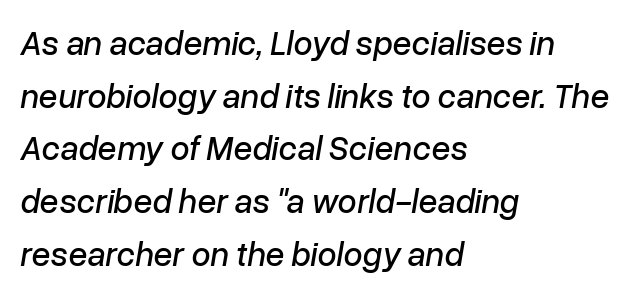
{"italic": "yes", "lean": "right", "slant_degrees": 10, "width": "normal", "stroke_contrast": "low", "x_height": "medium", "monospaced": "no", "underline": "no", "align": "left", "line_spacing": "normal", "line_spacing_ratio": 1.55, "letter_spacing": "normal", "letter_spacing_em": 0.0, "glyph_px": 34}
